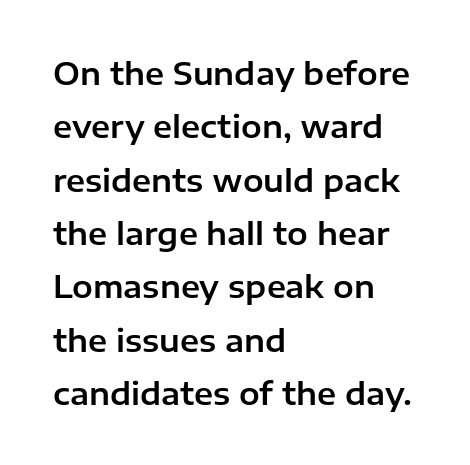
Q: Is the text italic (slanted)? A: No, it is upright.
Q: Is the typeface a serif or a sans-serif typeface? A: Sans-serif.
Q: Is the text underlined? A: No.
Q: How is the paragraph aligned? A: Left-aligned.
Q: Is the spacing between letters normal or unusually wide? A: Normal.
Q: Width (condensed, normal, or wide)? A: Normal.
Q: Stroke contrast? A: Low.
Q: x-height? A: Medium.
Q: Monospaced? A: No.
